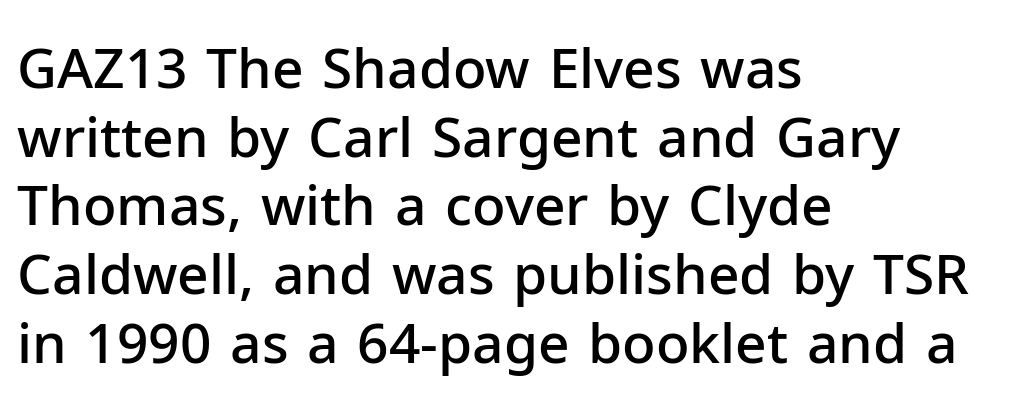
{"serif": "no", "italic": "no", "bold": "semi", "weight": "semibold", "width": "normal", "stroke_contrast": "low", "x_height": "medium", "monospaced": "no", "underline": "no", "align": "left", "line_spacing": "normal", "line_spacing_ratio": 1.25, "letter_spacing": "normal", "letter_spacing_em": 0.0, "glyph_px": 55}
